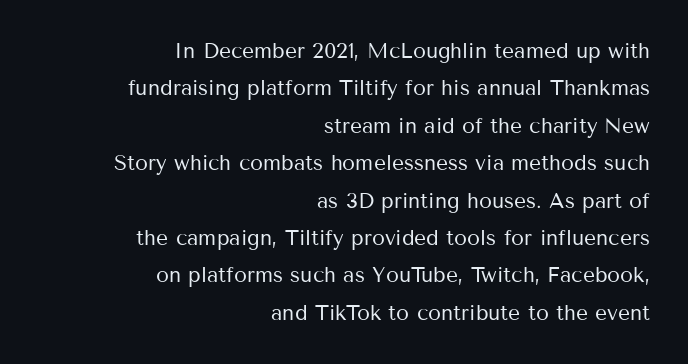
Q: Is the text bold? A: No.
Q: Is the text italic (slanted)? A: No, it is upright.
Q: Is the text underlined? A: No.
Q: How is the paragraph aligned? A: Right-aligned.
Q: Is the spacing between letters normal or unusually wide? A: Normal.
